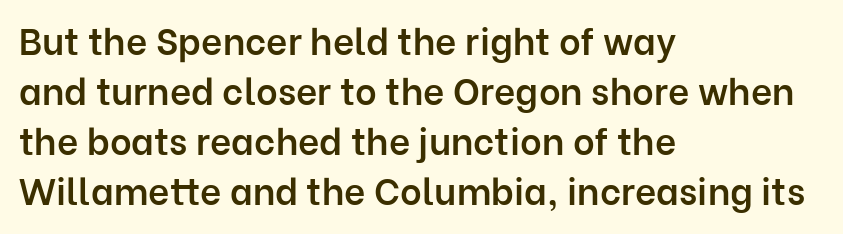
The image shows 37 px semibold sans-serif type, upright; set left-aligned, normal line spacing (1.35x), normal letter spacing, not underlined; low stroke contrast and a medium x-height.
